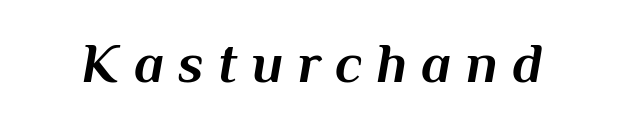
The lettering tilts uniformly, giving the passage an italic look. Check the space under the baseline: it is left empty. Spacing verdict: proportional, widths tailored to each character. Words appear elongated and porous because spacing is wide. Strong, thick strokes mark this as bold type.
